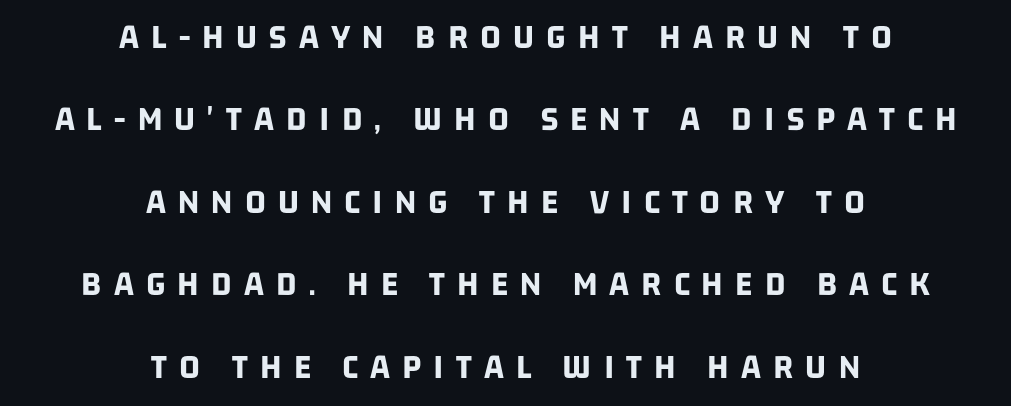
The image shows 36 px bold, condensed sans-serif type; set centered, loose line spacing (2.29x), unusually wide letter spacing (+0.34 em), not underlined; low stroke contrast and a large x-height.
